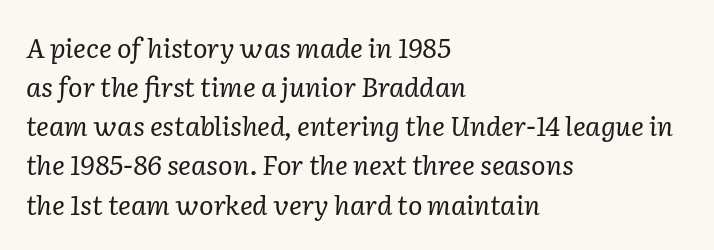
The font's italic variant was chosen for this text. Visually the block forms a straight wall on the left and a jagged coastline on the right. Honestly, the letter spacing is just normal — you wouldn't notice it. Weight class: somewhere from thin through regular.
